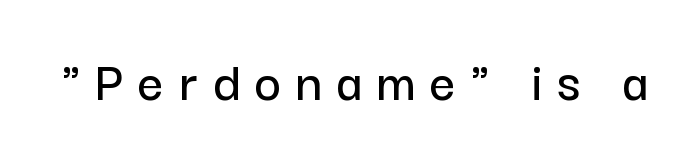
The image shows 57 px sans-serif type, upright; set unusually wide letter spacing (+0.26 em), not underlined; low stroke contrast and a medium x-height.
